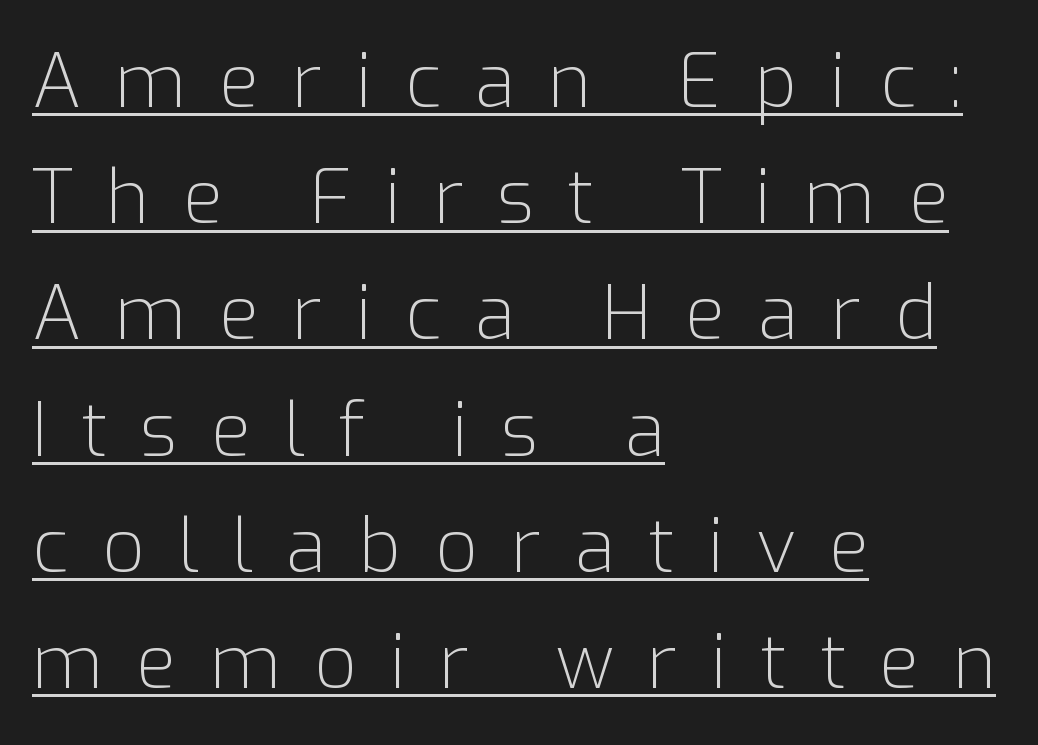
{"serif": "no", "italic": "no", "bold": "no", "weight": "light", "width": "normal", "stroke_contrast": "low", "x_height": "medium", "monospaced": "no", "underline": "yes", "align": "left", "line_spacing": "normal", "line_spacing_ratio": 1.57, "letter_spacing": "wide", "letter_spacing_em": 0.45, "glyph_px": 74}
